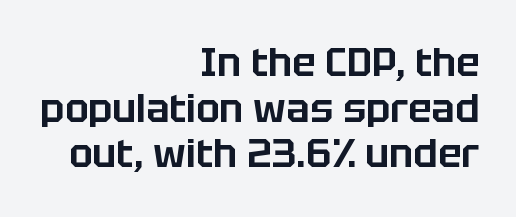
{"serif": "no", "italic": "no", "width": "normal", "stroke_contrast": "low", "x_height": "large", "monospaced": "no", "underline": "no", "align": "right", "line_spacing_ratio": 1.17, "letter_spacing": "normal", "letter_spacing_em": 0.0, "glyph_px": 39}
